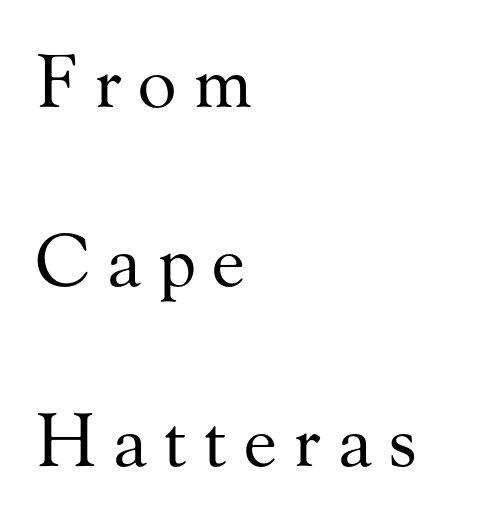
{"serif": "yes", "italic": "no", "bold": "no", "weight": "regular", "width": "normal", "stroke_contrast": "medium", "x_height": "small", "monospaced": "no", "underline": "no", "align": "left", "line_spacing": "loose", "line_spacing_ratio": 2.49, "letter_spacing": "wide", "letter_spacing_em": 0.23, "glyph_px": 72}
